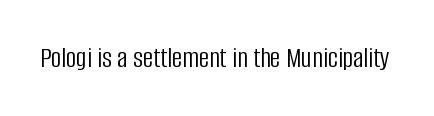
The image shows 29 px light, condensed sans-serif type, upright; set normal letter spacing, not underlined; low stroke contrast and a large x-height.
